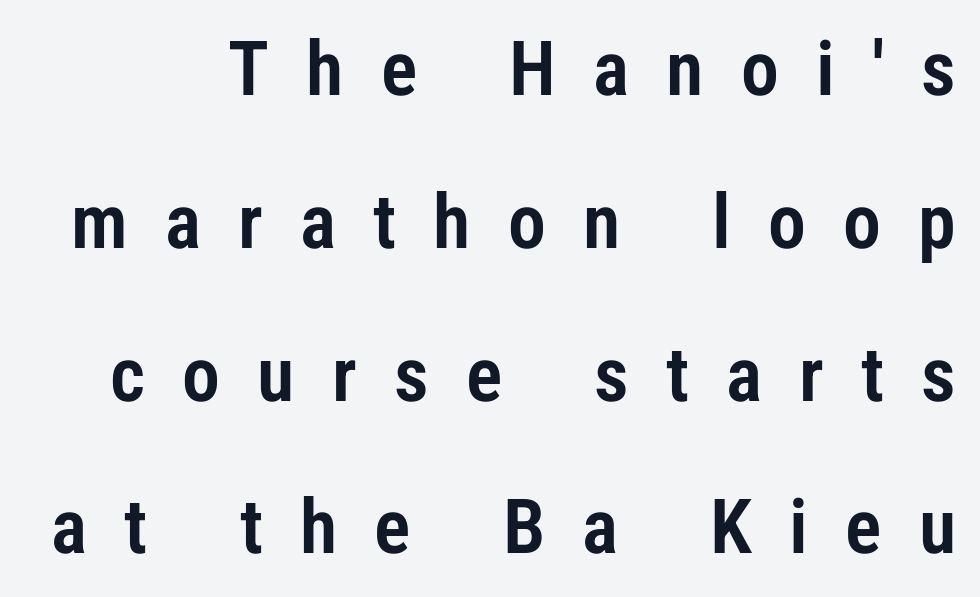
The glyphs are unaccompanied by any horizontal stroke below them. The rendering uses natural spacing where letterforms have individual widths. Style check: upright. Letterform terminals end flat and unadorned throughout the passage.
